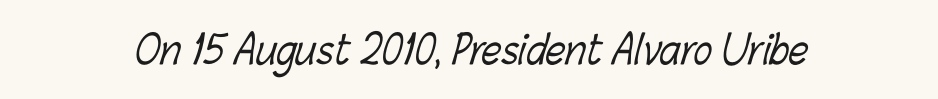
This sample has the flowing, uneven cadence of proportional lettering. Does extra space separate the letters? No, they use regular spacing. The area under the type is left untouched. The font is comparable to plain body text, perhaps lighter.
